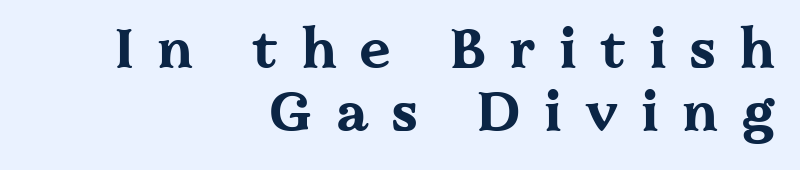
The image shows 55 px bold, wide serif type, upright; set right-aligned, tight line spacing (1.15x), unusually wide letter spacing (+0.42 em), not underlined; medium stroke contrast and a medium x-height.
